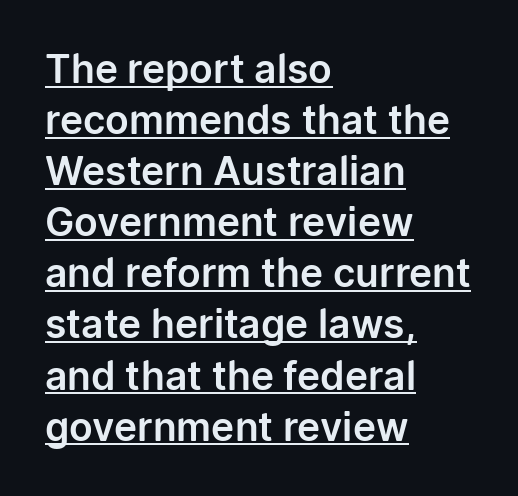
{"serif": "no", "italic": "no", "width": "normal", "stroke_contrast": "low", "x_height": "medium", "monospaced": "no", "underline": "yes", "align": "left", "line_spacing": "normal", "line_spacing_ratio": 1.31, "letter_spacing": "normal", "letter_spacing_em": 0.0, "glyph_px": 39}
